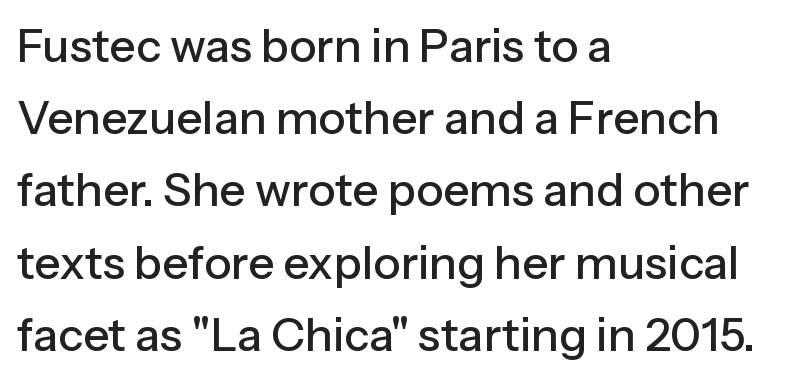
Between one letter and the next there's only the usual sliver of space. Do the letters lean? They stand straight. Font category for this specimen: sans-serif. The space beneath each line is pristine and unruled.
